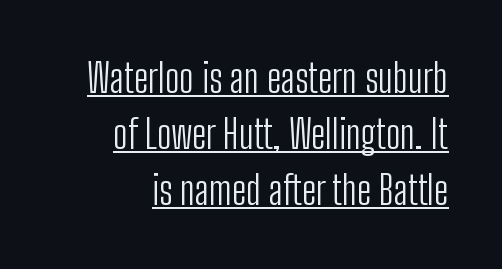
The image shows 39 px light, condensed sans-serif type, upright; set normal line spacing (1.44x), normal letter spacing, underlined; low stroke contrast and a medium x-height.
